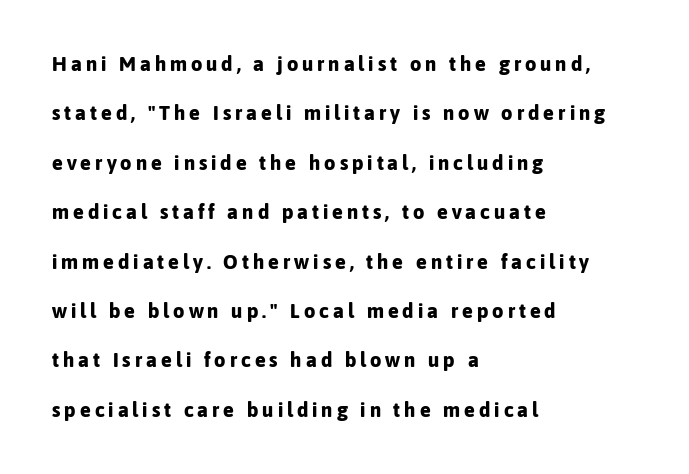
Q: Is the text bold? A: Yes.
Q: Is the text italic (slanted)? A: No, it is upright.
Q: Is the text underlined? A: No.
Q: How is the paragraph aligned? A: Left-aligned.
Q: Is the spacing between letters normal or unusually wide? A: Unusually wide.
Q: Is the spacing between lines tight, normal or loose? A: Loose.
